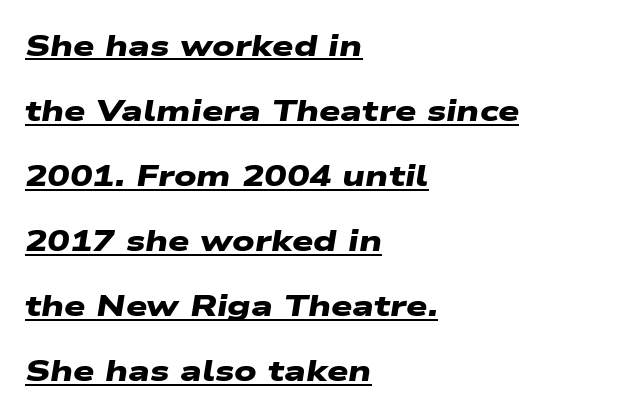
{"serif": "no", "bold": "yes", "weight": "heavy", "width": "wide", "stroke_contrast": "low", "x_height": "medium", "monospaced": "no", "underline": "yes", "align": "left", "line_spacing": "loose", "line_spacing_ratio": 2.17, "letter_spacing": "normal", "letter_spacing_em": 0.0, "glyph_px": 30}
